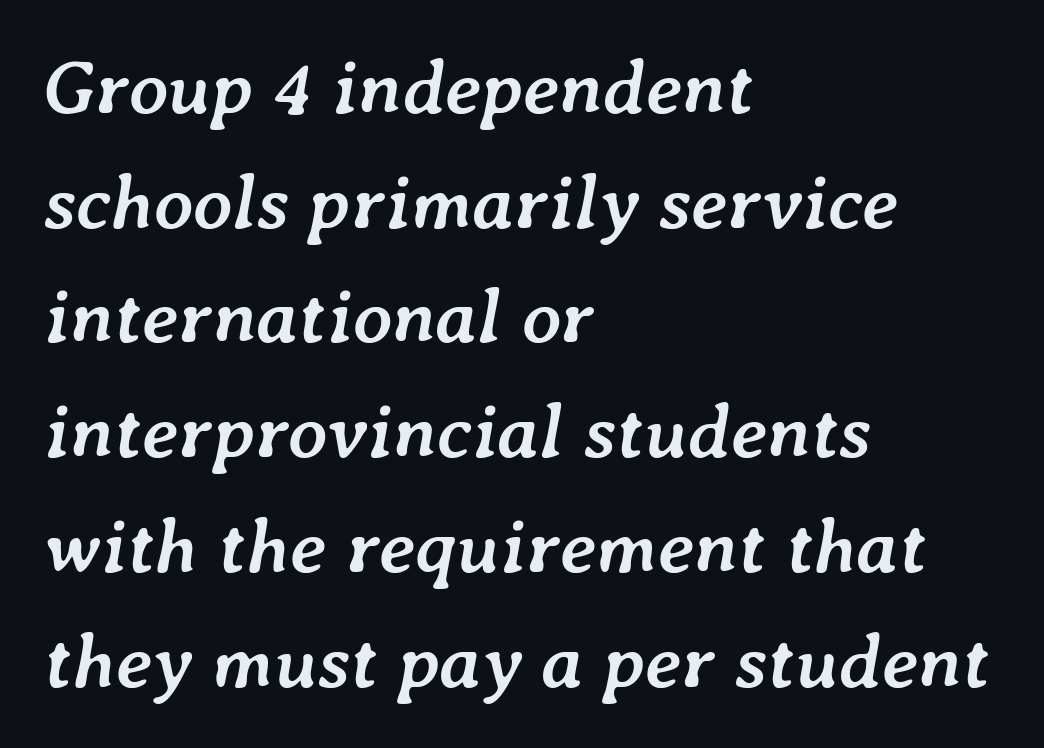
The image shows 77 px semibold type, italic (leaning right); set left-aligned, normal line spacing (1.49x), normal letter spacing, not underlined; low stroke contrast and a medium x-height.
